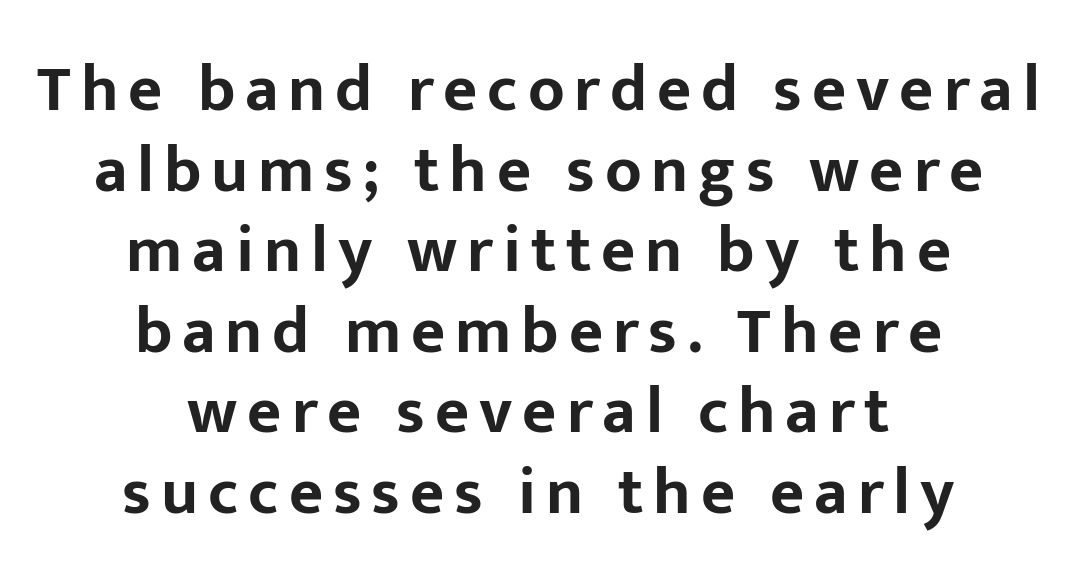
{"serif": "no", "italic": "no", "bold": "yes", "weight": "bold", "width": "normal", "stroke_contrast": "low", "x_height": "medium", "monospaced": "no", "underline": "no", "align": "center", "line_spacing_ratio": 1.22, "glyph_px": 66}
